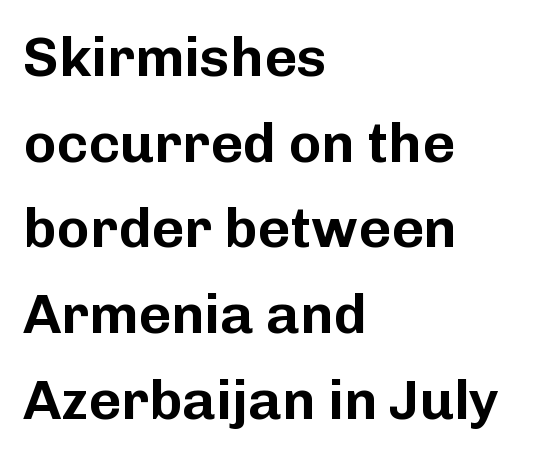
Q: Is the text italic (slanted)? A: No, it is upright.
Q: Is the typeface a serif or a sans-serif typeface? A: Sans-serif.
Q: Is the text underlined? A: No.
Q: How is the paragraph aligned? A: Left-aligned.
Q: Is the spacing between letters normal or unusually wide? A: Normal.
Q: Is the spacing between lines tight, normal or loose? A: Normal.
Q: Width (condensed, normal, or wide)? A: Normal.
Q: Stroke contrast? A: Low.
Q: x-height? A: Medium.
Q: Monospaced? A: No.
